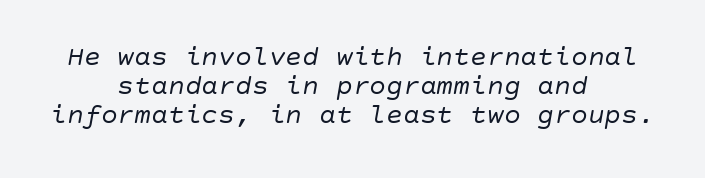
The image shows 28 px regular-weight type, italic (leaning right); set centered, tight line spacing (1.04x), normal letter spacing, not underlined; low stroke contrast and a large x-height.
